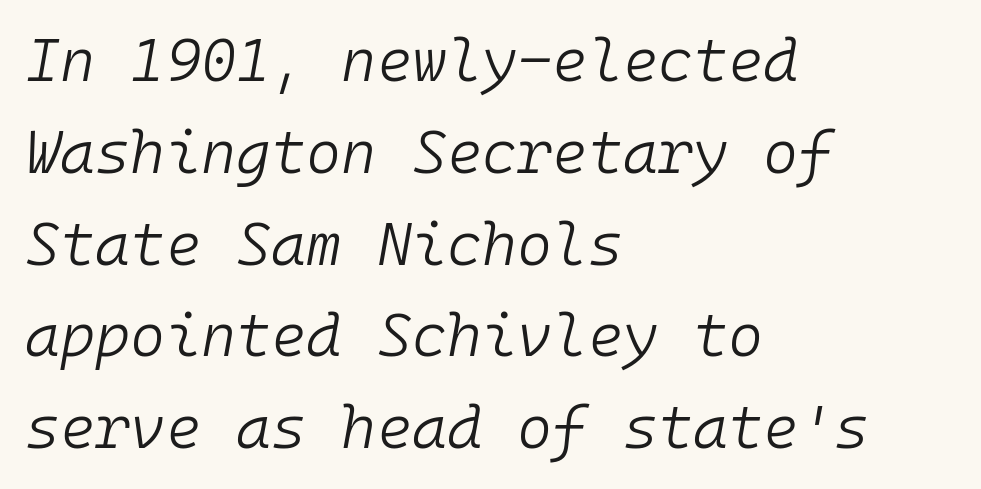
{"italic": "yes", "lean": "right", "slant_degrees": 10, "bold": "no", "weight": "light", "width": "normal", "stroke_contrast": "low", "x_height": "medium", "monospaced": "yes", "underline": "no", "align": "left", "line_spacing": "normal", "line_spacing_ratio": 1.53, "letter_spacing": "normal", "letter_spacing_em": 0.0, "glyph_px": 60}
